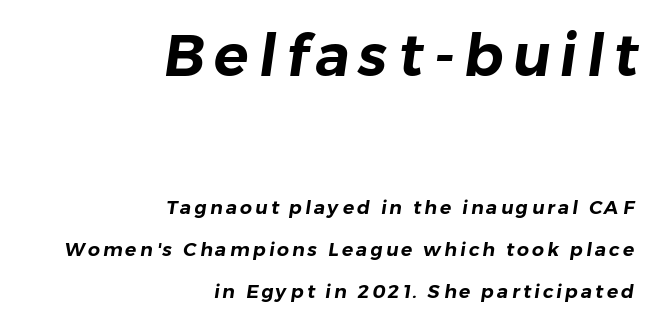
Q: Is the typeface a serif or a sans-serif typeface? A: Sans-serif.
Q: Is the text underlined? A: No.
Q: How is the paragraph aligned? A: Right-aligned.
Q: Is the spacing between lines tight, normal or loose? A: Loose.
Q: Which block of text is set in a larger size, the first (top) or the second (bottom)? A: The first (top) one.
Q: Width (condensed, normal, or wide)? A: Normal.
Q: Stroke contrast? A: Low.
Q: x-height? A: Medium.
Q: Monospaced? A: No.
